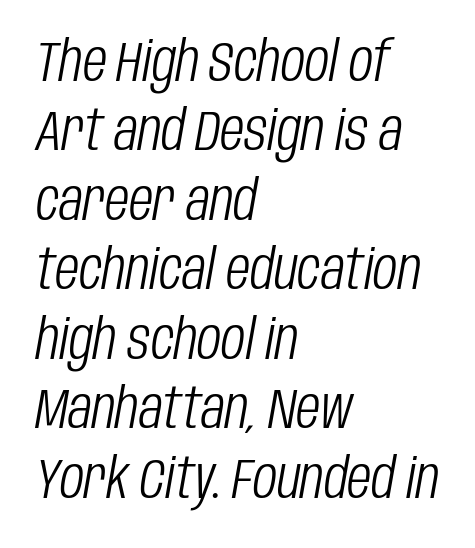
You could not count columns in this text — the font is proportionally spaced. In terms of letterspacing, this is plain default setting. Emphasis-style slanted type is in use. Stroke mass is kept to a normal reading level or below.
